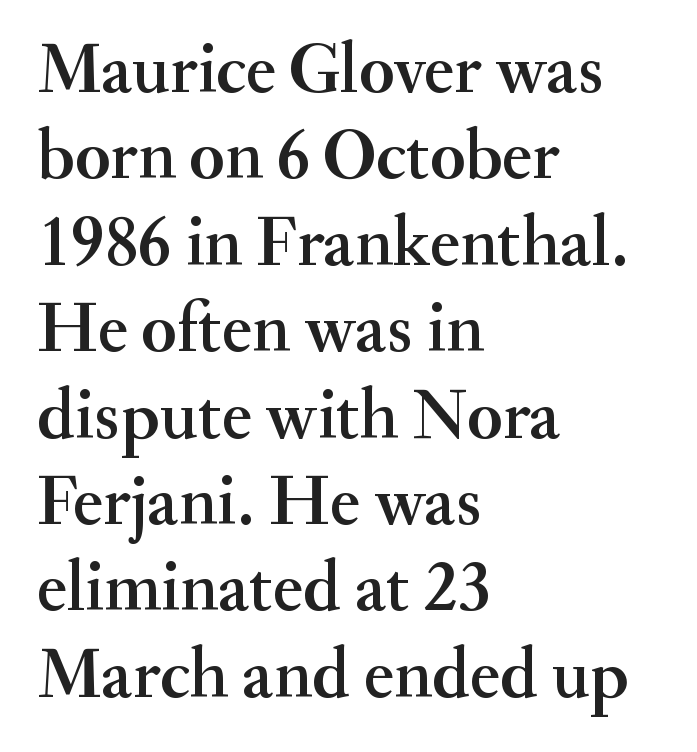
{"serif": "yes", "italic": "no", "width": "normal", "stroke_contrast": "medium", "x_height": "small", "monospaced": "no", "underline": "no", "align": "left", "line_spacing_ratio": 1.2, "letter_spacing": "normal", "letter_spacing_em": 0.0, "glyph_px": 72}
